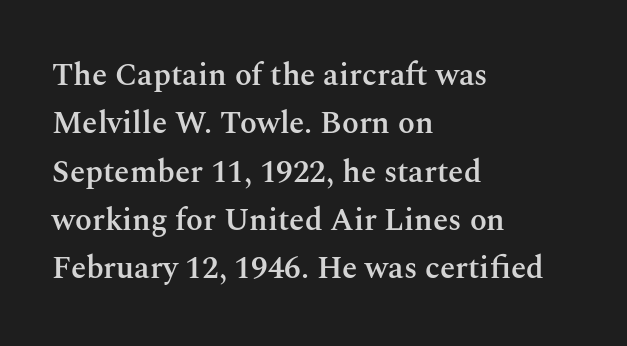
{"serif": "yes", "italic": "no", "bold": "semi", "weight": "semibold", "width": "normal", "stroke_contrast": "medium", "x_height": "medium", "monospaced": "no", "underline": "no", "align": "left", "line_spacing": "normal", "line_spacing_ratio": 1.56, "letter_spacing": "normal", "letter_spacing_em": 0.0, "glyph_px": 31}
